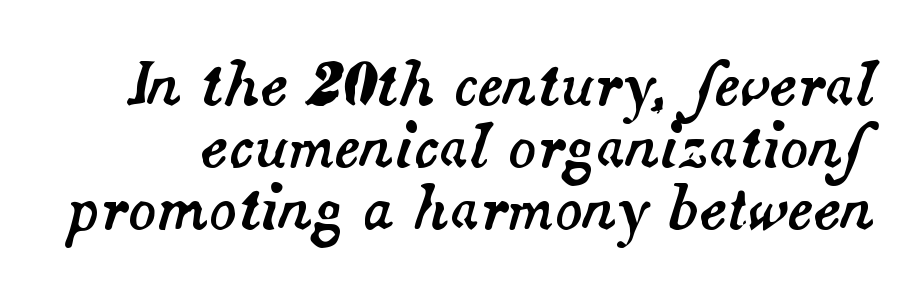
The image shows 58 px text type, italic (leaning right); set tight line spacing (1.07x), normal letter spacing, not underlined; medium stroke contrast and a small x-height.
